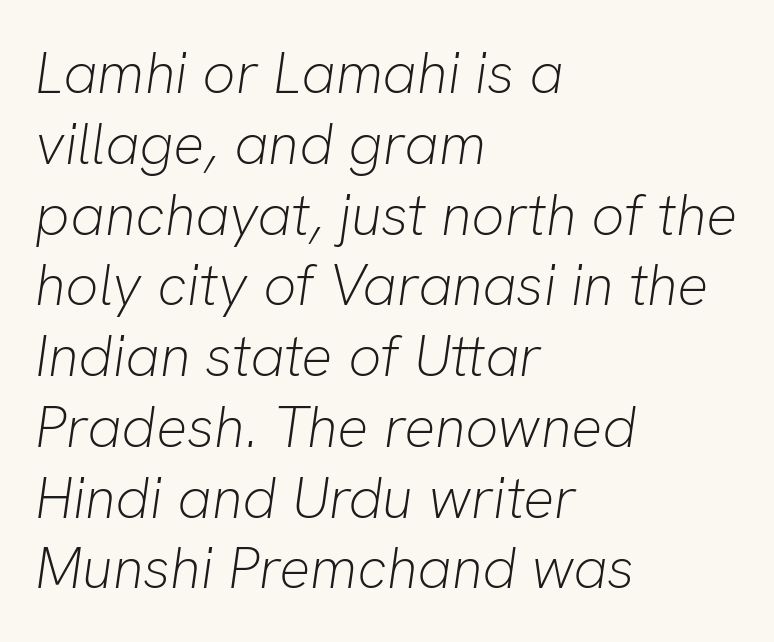
Inter-character spacing is left at the font's built-in metrics. Posture: slanted. The font sits on the lighter half of the weight spectrum, regular included. A bare baseline throughout the passage.
